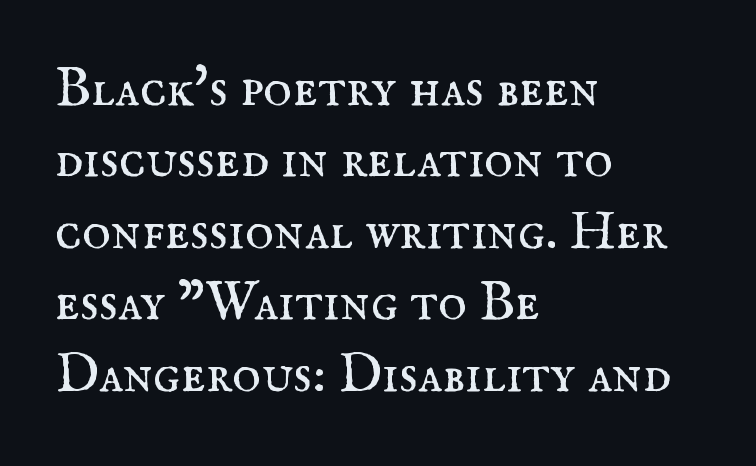
The characters are drawn with everyday or finer stroke widths. The gaps between neighbouring characters are ordinary and unremarkable. The letters carry serifs — small finishing strokes at the ends of their stems. Italic: no, the glyphs are upright roman. The face used here is proportionally spaced, like ordinary book or web type. Leftover space on each line is placed entirely after the last word.
